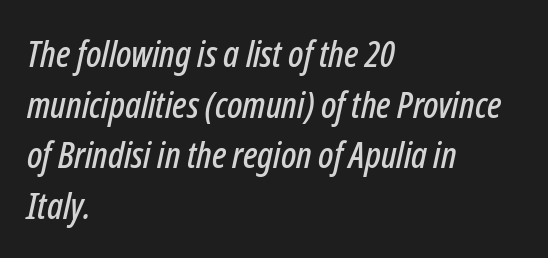
{"italic": "yes", "lean": "right", "slant_degrees": 12, "width": "condensed", "stroke_contrast": "low", "x_height": "medium", "monospaced": "no", "underline": "no", "align": "left", "line_spacing": "normal", "line_spacing_ratio": 1.37, "letter_spacing": "normal", "letter_spacing_em": 0.0, "glyph_px": 37}
